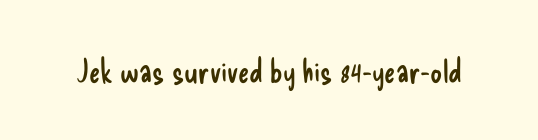
The image shows 33 px regular-weight, condensed sans-serif type, upright; set normal letter spacing, not underlined; low stroke contrast and a small x-height.
